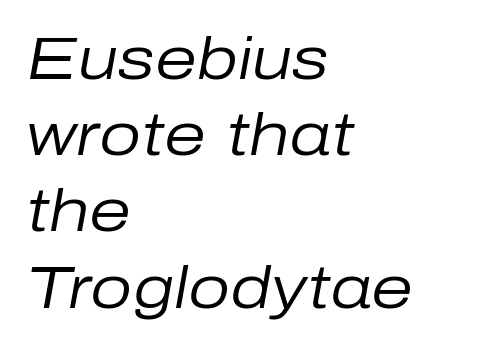
The image shows 60 px regular-weight type, italic (leaning right); set left-aligned, normal line spacing (1.27x), normal letter spacing, not underlined; low stroke contrast and a medium x-height.
